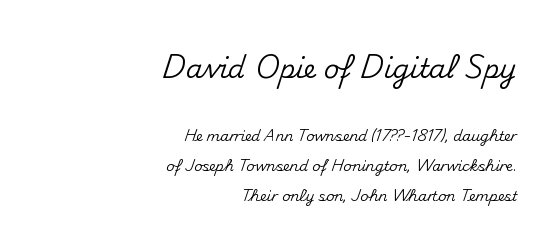
{"underline": "no", "align": "right", "line_spacing": "loose", "line_spacing_ratio": 2.16, "letter_spacing": "normal", "letter_spacing_em": 0.0, "larger_block": "first", "size_ratio": 1.93, "glyph_px": 27}
